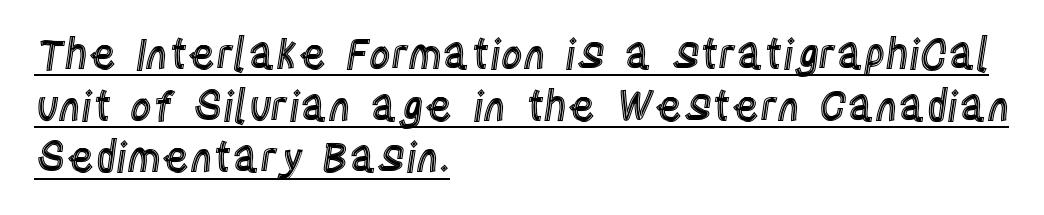
The image shows 42 px condensed type; set left-aligned, line spacing 1.23x, normal letter spacing, underlined; a large x-height.
